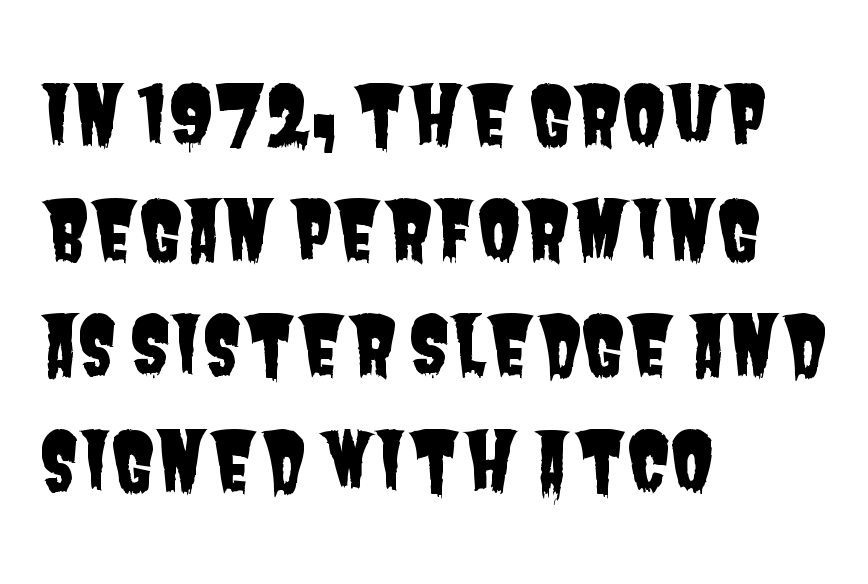
The image shows 80 px condensed sans-serif type; set left-aligned, normal line spacing (1.44x), normal letter spacing, not underlined; low stroke contrast and a large x-height.
